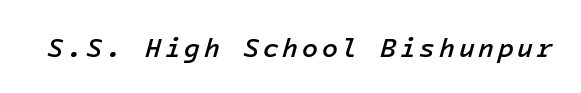
A bit beefed up — I'd call it semibold rather than bold. In terms of posture, this sample is oblique. The passage shown is not underscored anywhere.
